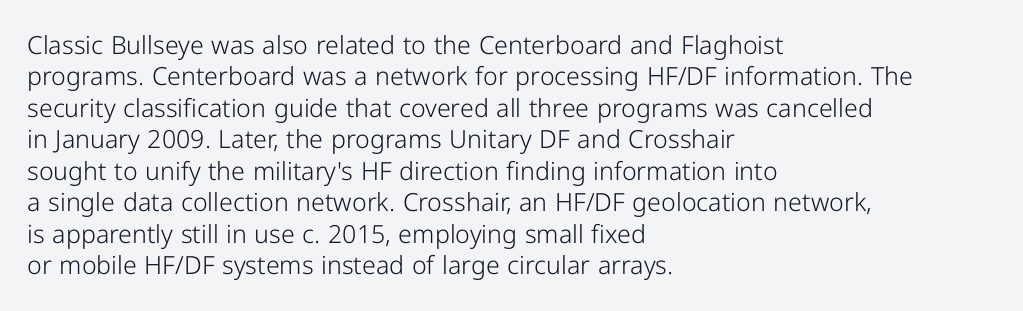
Q: Is the text bold? A: No.
Q: Is the text italic (slanted)? A: No, it is upright.
Q: Is the text underlined? A: No.
Q: How is the paragraph aligned? A: Left-aligned.
Q: Is the spacing between letters normal or unusually wide? A: Normal.
Q: Is the spacing between lines tight, normal or loose? A: Normal.
